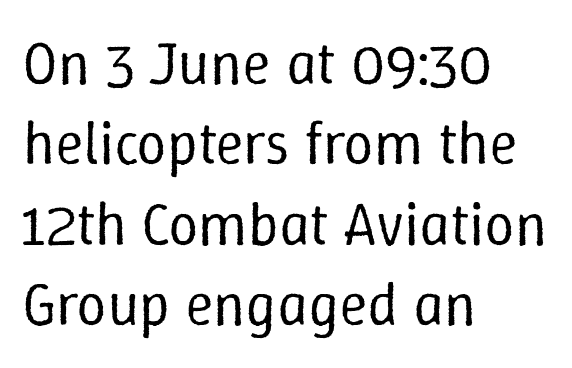
The image shows 60 px regular-weight type, upright; set left-aligned, normal line spacing (1.34x), normal letter spacing, not underlined; low stroke contrast and a medium x-height.
